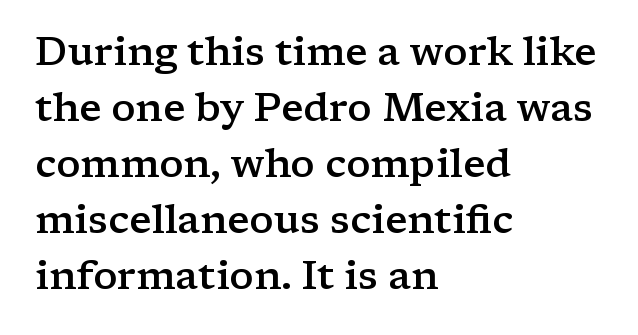
The image shows 40 px semibold, wide serif type, upright; set left-aligned, normal line spacing (1.4x), normal letter spacing, not underlined; low stroke contrast and a medium x-height.
